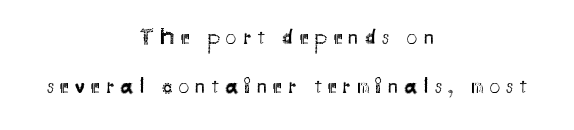
{"italic": "no", "bold": "no", "underline": "no", "align": "center", "line_spacing": "loose", "line_spacing_ratio": 2.35, "letter_spacing": "wide", "letter_spacing_em": 0.29, "glyph_px": 21}
